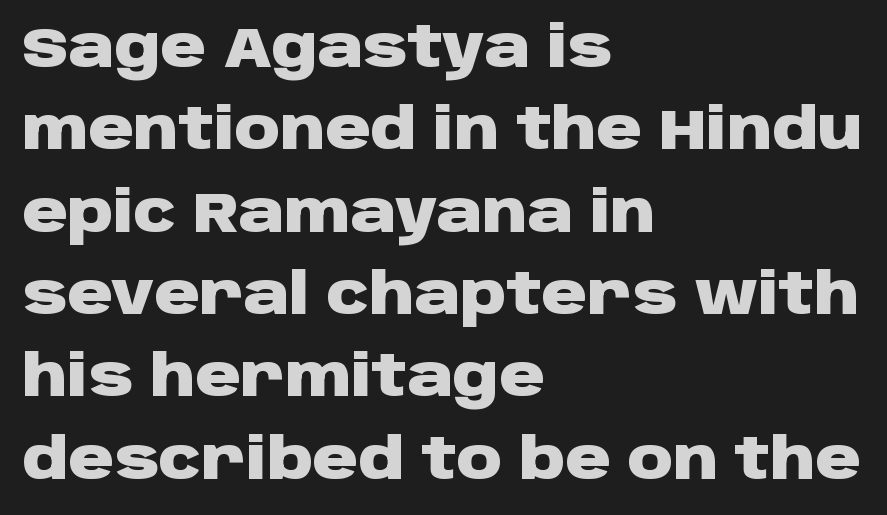
The face used here has the dense, thick strokes of a bold. The typeface chosen for these lines omits serifs. Casual observation: everything's shoved over to the left. Observe the ordinary spacing: letters are neighbours, not strangers. The lettering holds an erect, upright posture throughout.
